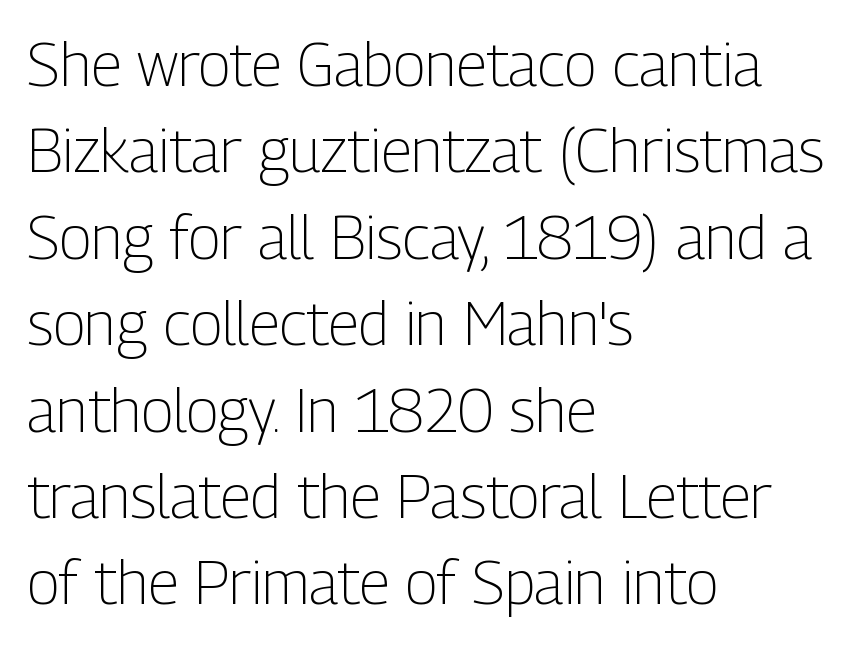
The image shows 60 px light, condensed sans-serif type, upright; set left-aligned, normal line spacing (1.44x), normal letter spacing, not underlined; low stroke contrast and a medium x-height.
